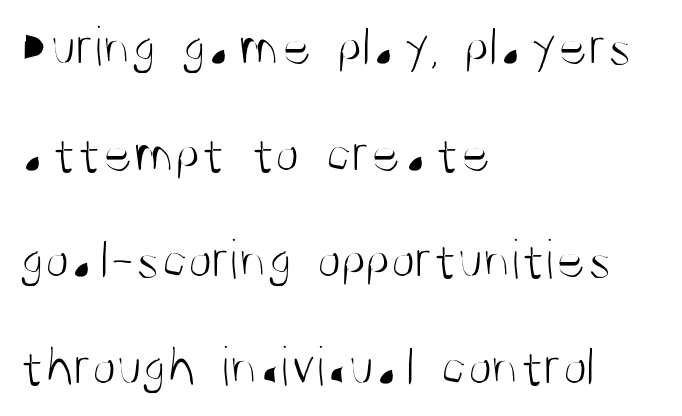
The image shows 57 px light, condensed sans-serif type, upright; set left-aligned, line spacing 1.87x, normal letter spacing, not underlined; medium stroke contrast and a large x-height.
